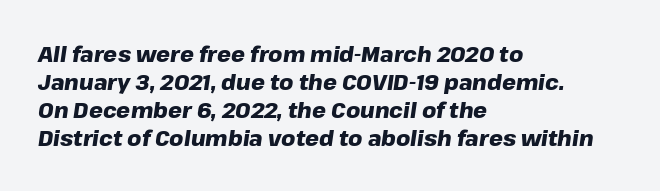
Q: Is the text bold? A: Yes.
Q: Is the text italic (slanted)? A: Yes, it leans right by about 8 degrees.
Q: Is the text underlined? A: No.
Q: How is the paragraph aligned? A: Left-aligned.
Q: Is the spacing between letters normal or unusually wide? A: Normal.
Q: Is the spacing between lines tight, normal or loose? A: Normal.
